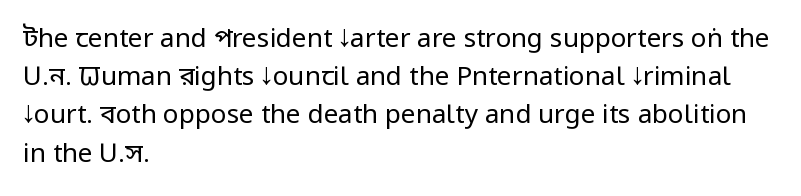
Q: Is the text bold? A: No.
Q: Is the text italic (slanted)? A: No, it is upright.
Q: Is the text underlined? A: No.
Q: How is the paragraph aligned? A: Left-aligned.
Q: Is the spacing between letters normal or unusually wide? A: Normal.
Q: Is the spacing between lines tight, normal or loose? A: Normal.
